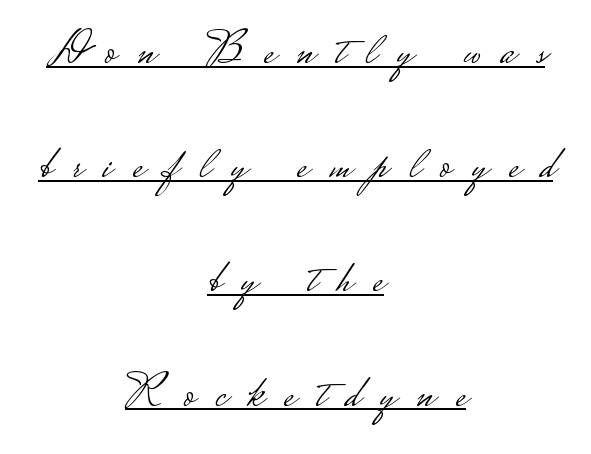
Q: Is the text bold? A: No.
Q: Is the text italic (slanted)? A: Yes.
Q: Is the typeface a serif or a sans-serif typeface? A: Sans-serif.
Q: Is the text underlined? A: Yes.
Q: How is the paragraph aligned? A: Centered.
Q: Is the spacing between letters normal or unusually wide? A: Unusually wide.
Q: Is the spacing between lines tight, normal or loose? A: Loose.
Q: Width (condensed, normal, or wide)? A: Wide.
Q: Stroke contrast? A: Low.
Q: Monospaced? A: No.
